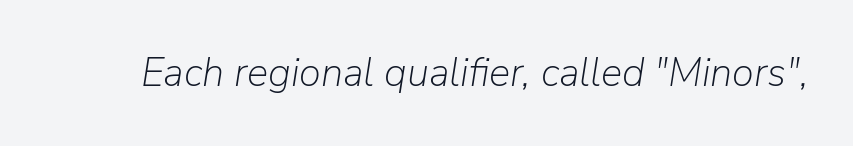
The image shows 40 px light type, italic (leaning right); set normal letter spacing, not underlined; low stroke contrast and a medium x-height.
